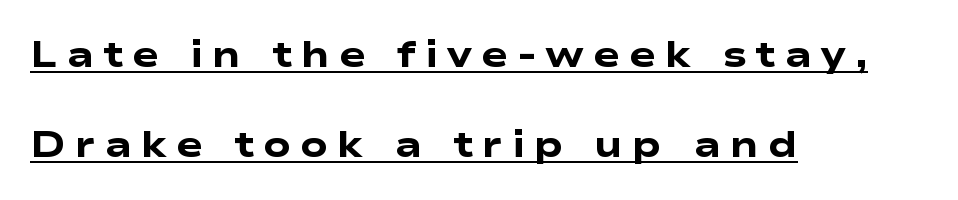
A typesetter would call this leading open, well beyond the default. Glyph-to-glyph distance is far greater than everyday printed text. The rendering anchors every line to the left-hand side. Look at the stroke-to-counter ratio: heavy, a bold. Each letter keeps its own natural width here, so spacing adapts to shape.
